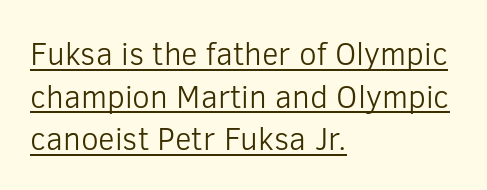
The image shows 32 px light sans-serif type, upright; set left-aligned, normal line spacing (1.33x), normal letter spacing, underlined; low stroke contrast and a medium x-height.
